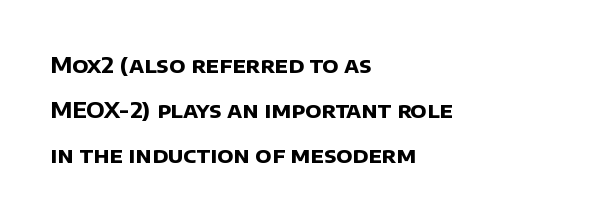
The image shows 22 px bold type; set left-aligned, loose line spacing (2.05x), normal letter spacing, not underlined.
